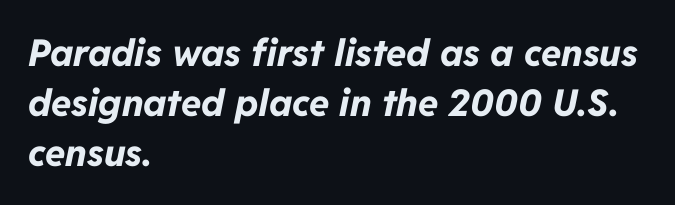
The image shows 37 px bold type, italic (leaning right); set left-aligned, normal line spacing (1.35x), normal letter spacing, not underlined; low stroke contrast and a medium x-height.
